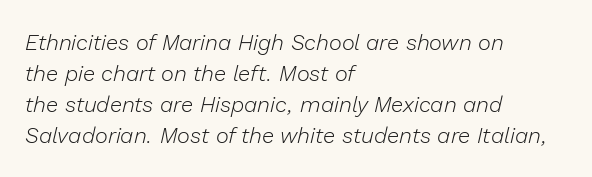
Q: Is the text bold? A: No.
Q: Is the text italic (slanted)? A: Yes, it leans right by about 13 degrees.
Q: Is the text underlined? A: No.
Q: How is the paragraph aligned? A: Left-aligned.
Q: Is the spacing between letters normal or unusually wide? A: Normal.
Q: Is the spacing between lines tight, normal or loose? A: Normal.
